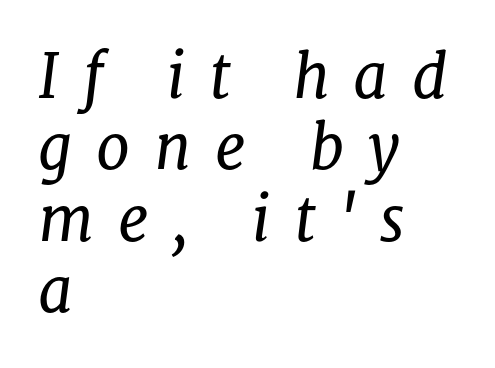
{"serif": "yes", "italic": "yes", "lean": "right", "slant_degrees": 8, "bold": "no", "weight": "regular", "width": "normal", "stroke_contrast": "low", "x_height": "medium", "monospaced": "no", "underline": "no", "align": "left", "line_spacing_ratio": 1.17, "letter_spacing": "wide", "letter_spacing_em": 0.39, "glyph_px": 61}
